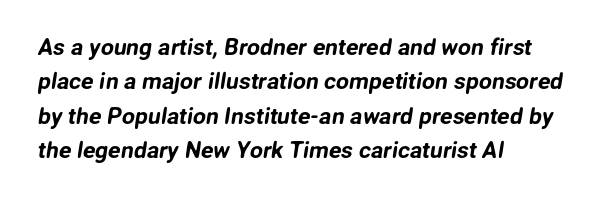
The image shows 23 px text type; set left-aligned, normal line spacing (1.49x), normal letter spacing, not underlined.
